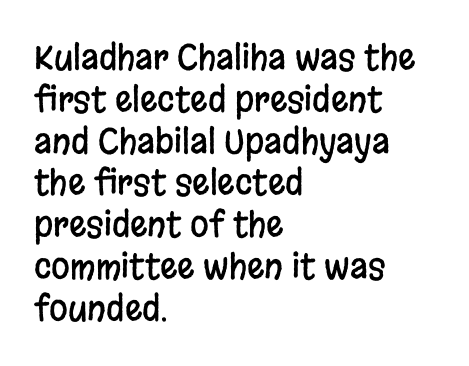
These lines stack with their left ends in a neat column. Here the designer chose a conventional face with non-uniform glyph widths. Just letters on the line, the space beneath them empty. The typography opts for an upright posture over an oblique one.
